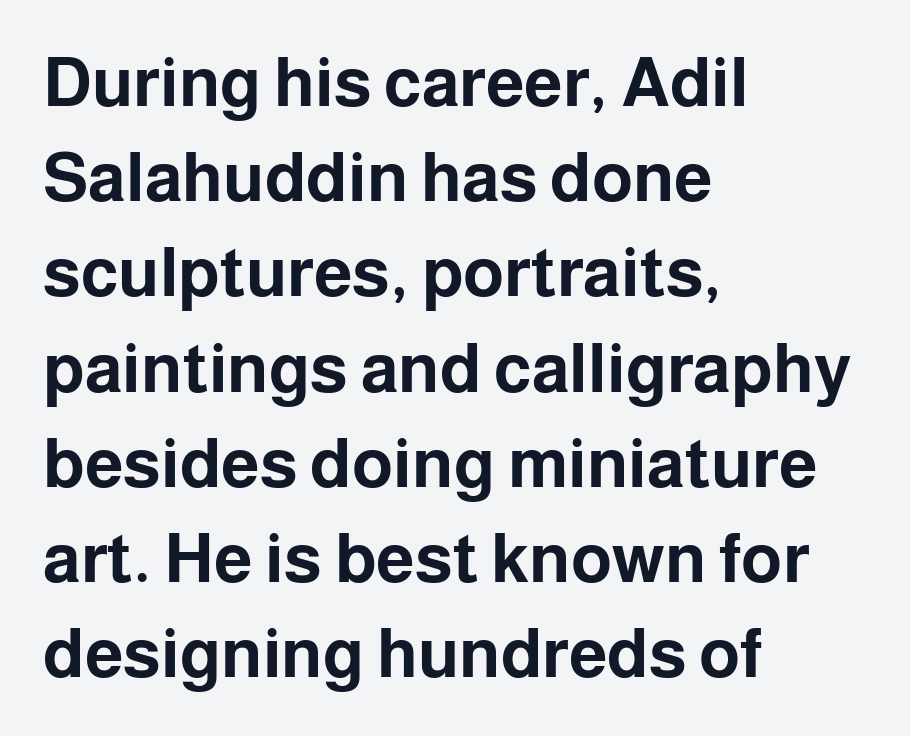
Q: Is the text bold? A: Yes.
Q: Is the text italic (slanted)? A: No, it is upright.
Q: Is the typeface a serif or a sans-serif typeface? A: Sans-serif.
Q: Is the text underlined? A: No.
Q: How is the paragraph aligned? A: Left-aligned.
Q: Is the spacing between letters normal or unusually wide? A: Normal.
Q: Is the spacing between lines tight, normal or loose? A: Normal.
Q: Width (condensed, normal, or wide)? A: Normal.
Q: Stroke contrast? A: Low.
Q: x-height? A: Medium.
Q: Monospaced? A: No.
